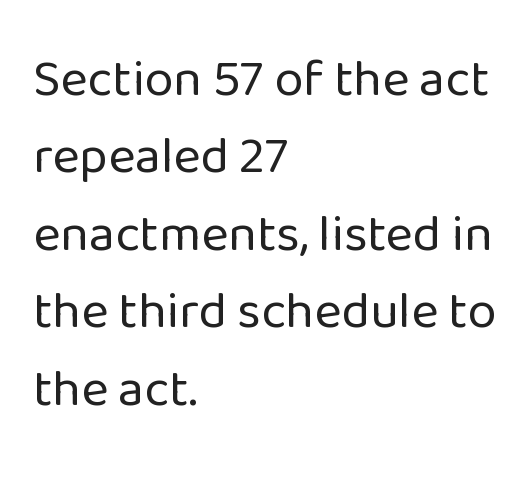
{"serif": "no", "italic": "no", "bold": "no", "weight": "regular", "width": "normal", "stroke_contrast": "low", "x_height": "medium", "monospaced": "no", "underline": "no", "align": "left", "line_spacing": "normal", "line_spacing_ratio": 1.49, "letter_spacing": "normal", "letter_spacing_em": 0.0, "glyph_px": 52}
